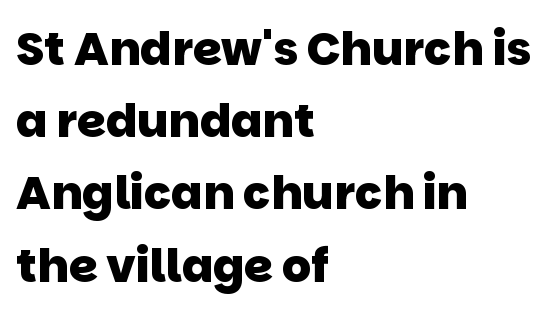
The image shows 46 px heavy sans-serif type; set left-aligned, normal line spacing (1.57x), normal letter spacing, not underlined; low stroke contrast and a large x-height.
